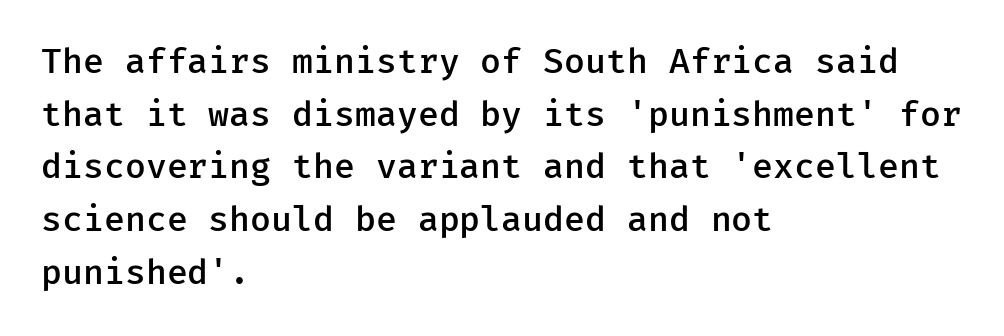
Q: Is the text bold? A: Semi-bold.
Q: Is the text italic (slanted)? A: No, it is upright.
Q: Is the typeface a serif or a sans-serif typeface? A: Sans-serif.
Q: Is the text underlined? A: No.
Q: How is the paragraph aligned? A: Left-aligned.
Q: Is the spacing between letters normal or unusually wide? A: Normal.
Q: Is the spacing between lines tight, normal or loose? A: Normal.
Q: Width (condensed, normal, or wide)? A: Normal.
Q: Stroke contrast? A: Low.
Q: x-height? A: Medium.
